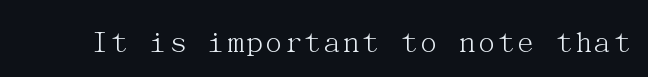
Q: Is the text bold? A: No.
Q: Is the text italic (slanted)? A: No, it is upright.
Q: Is the typeface a serif or a sans-serif typeface? A: Serif.
Q: Is the text underlined? A: No.
Q: Is the spacing between letters normal or unusually wide? A: Normal.
Q: Width (condensed, normal, or wide)? A: Normal.
Q: Stroke contrast? A: Medium.
Q: x-height? A: Medium.
